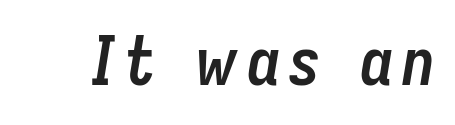
The image shows 67 px semibold, condensed type, italic (leaning right); set not underlined; low stroke contrast and a medium x-height.
